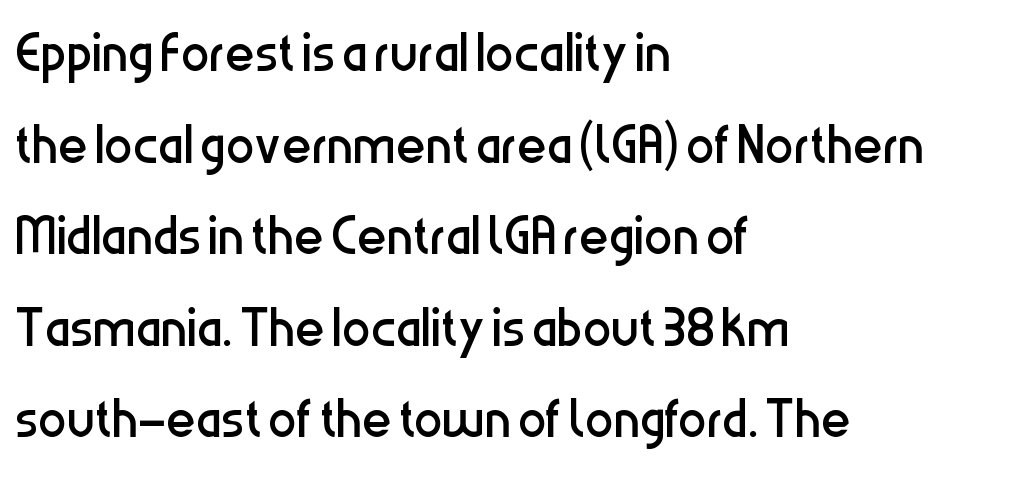
{"serif": "no", "italic": "no", "bold": "no", "weight": "regular", "width": "condensed", "stroke_contrast": "low", "x_height": "medium", "monospaced": "no", "underline": "no", "align": "left", "line_spacing": "normal", "line_spacing_ratio": 1.29, "letter_spacing": "normal", "letter_spacing_em": 0.0, "glyph_px": 71}
